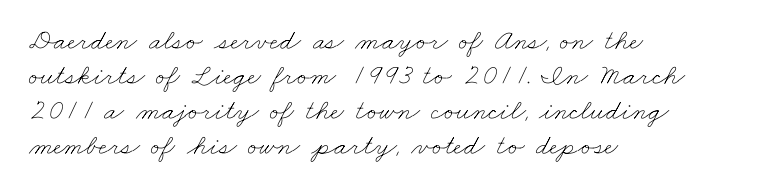
Q: Is the text bold? A: No.
Q: Is the text underlined? A: No.
Q: How is the paragraph aligned? A: Left-aligned.
Q: Is the spacing between letters normal or unusually wide? A: Normal.
Q: Width (condensed, normal, or wide)? A: Wide.
Q: Stroke contrast? A: Low.
Q: x-height? A: Small.
Q: Monospaced? A: No.
